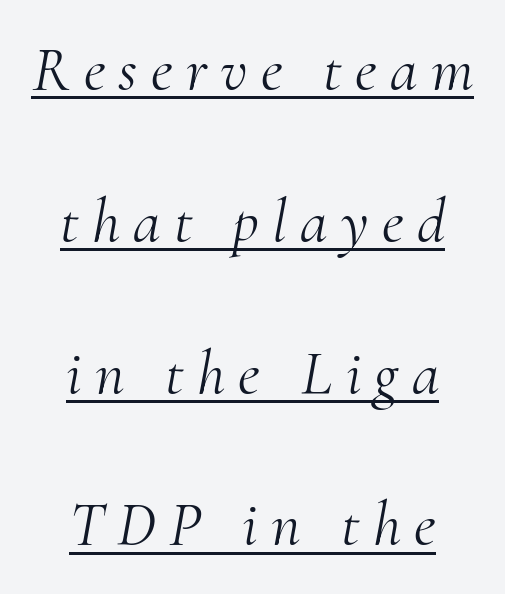
{"serif": "yes", "italic": "yes", "lean": "right", "slant_degrees": 10, "bold": "no", "weight": "light", "width": "normal", "stroke_contrast": "medium", "x_height": "small", "monospaced": "no", "underline": "yes", "align": "center", "line_spacing": "loose", "line_spacing_ratio": 2.41, "letter_spacing": "wide", "letter_spacing_em": 0.21, "glyph_px": 63}
